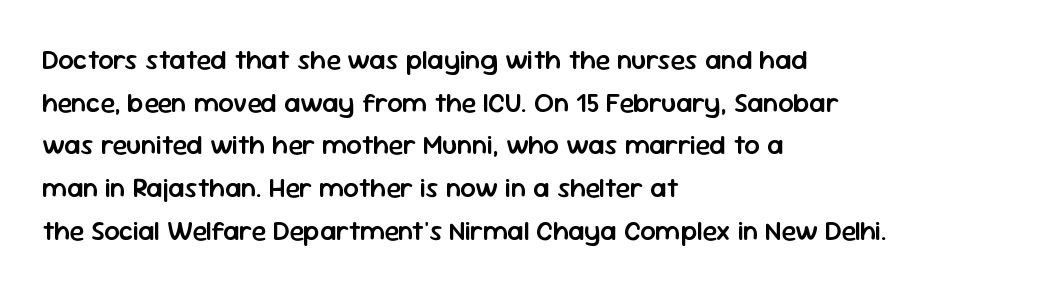
The image shows 27 px text type, upright; set left-aligned, normal line spacing (1.58x), normal letter spacing, not underlined.
